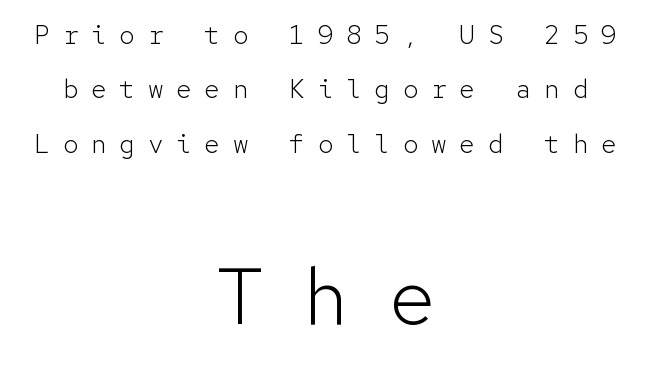
The image shows 79 px light sans-serif type, upright, monospaced; set centered, loose line spacing (2.09x), unusually wide letter spacing (+0.49 em), not underlined; the second (bottom) block is 3.04x larger; low stroke contrast and a medium x-height.
